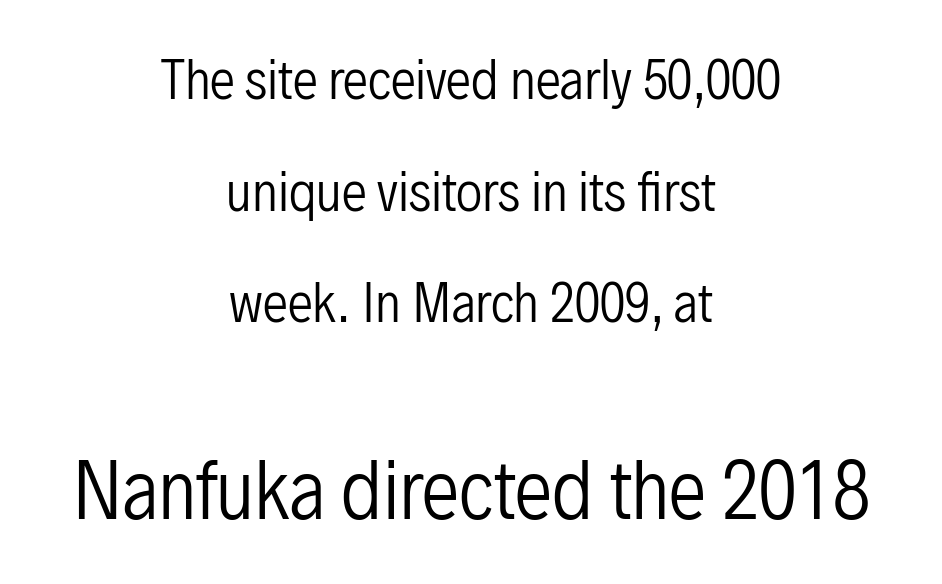
The gaps between neighbouring characters are ordinary and unremarkable. The composition opens small and finishes big. Letters rest on an invisible, unmarked baseline. Are there feet on the stems? There aren't — it's a sans.
